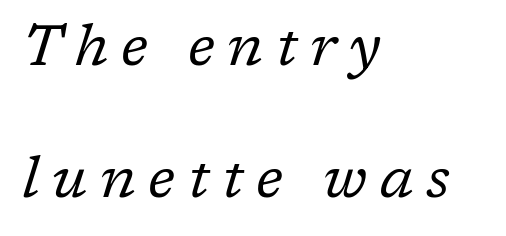
Q: Is the text bold? A: No.
Q: Is the text italic (slanted)? A: Yes, it leans right by about 17 degrees.
Q: Is the typeface a serif or a sans-serif typeface? A: Serif.
Q: Is the text underlined? A: No.
Q: How is the paragraph aligned? A: Left-aligned.
Q: Is the spacing between letters normal or unusually wide? A: Unusually wide.
Q: Is the spacing between lines tight, normal or loose? A: Loose.
Q: Width (condensed, normal, or wide)? A: Normal.
Q: Stroke contrast? A: Low.
Q: x-height? A: Medium.
Q: Monospaced? A: No.
